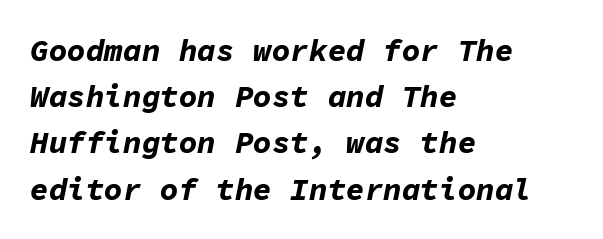
Q: Is the text bold? A: Yes.
Q: Is the text italic (slanted)? A: Yes, it leans right by about 11 degrees.
Q: Is the text underlined? A: No.
Q: How is the paragraph aligned? A: Left-aligned.
Q: Is the spacing between letters normal or unusually wide? A: Normal.
Q: Is the spacing between lines tight, normal or loose? A: Normal.
Q: Width (condensed, normal, or wide)? A: Normal.
Q: Stroke contrast? A: Low.
Q: x-height? A: Medium.
Q: Monospaced? A: Yes.
